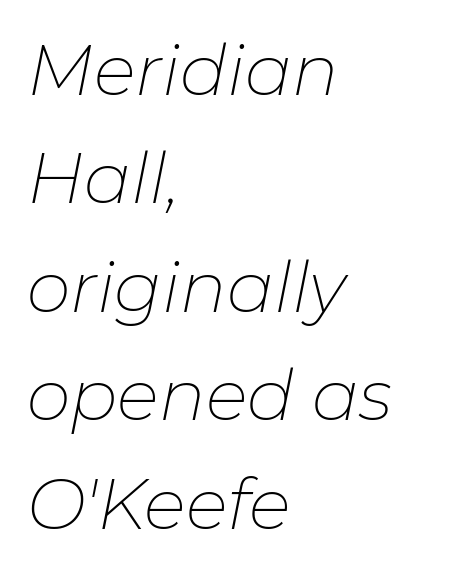
The image shows 70 px thin type, italic (leaning right); set left-aligned, normal line spacing (1.55x), normal letter spacing, not underlined; low stroke contrast and a medium x-height.
